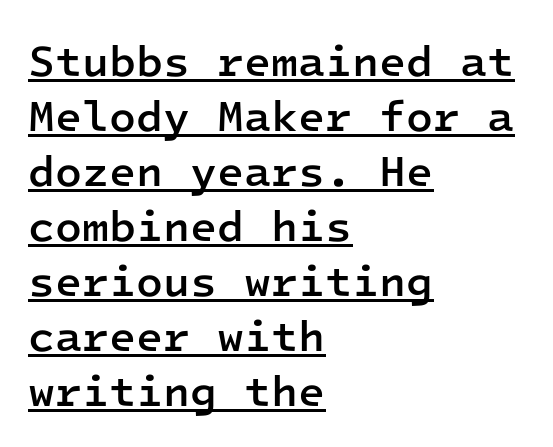
What decoration does the sample have? An underline. Stroke terminals: plain, sans-serif. Does extra space separate the letters? No, they use regular spacing. Does the copy run flush right? No — it runs flush left.
